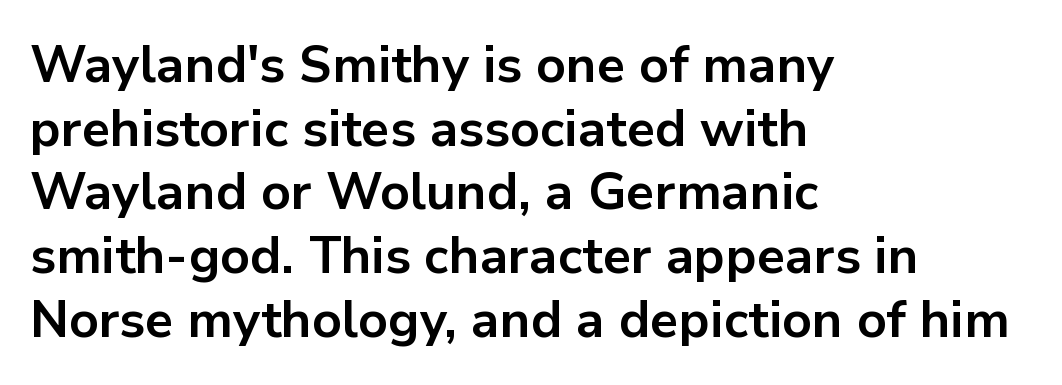
The letters sit at their default tracking, neither squeezed nor spread. Italic: no, the glyphs are upright roman. Here the designer chose a conventional face with non-uniform glyph widths. Each row of text sits above clean, open space. Does the copy run flush right? No — it runs flush left.
